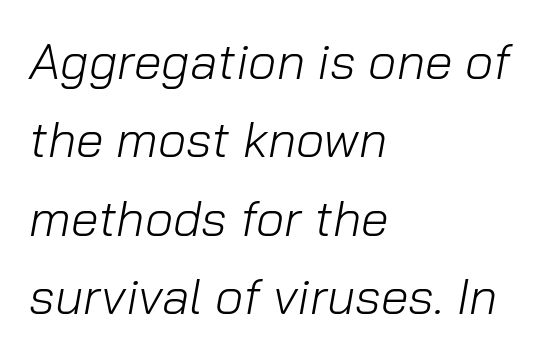
{"italic": "yes", "lean": "right", "slant_degrees": 10, "bold": "no", "weight": "light", "width": "normal", "stroke_contrast": "low", "x_height": "medium", "monospaced": "no", "underline": "no", "align": "left", "line_spacing": "normal", "line_spacing_ratio": 1.57, "letter_spacing": "normal", "letter_spacing_em": 0.0, "glyph_px": 50}
